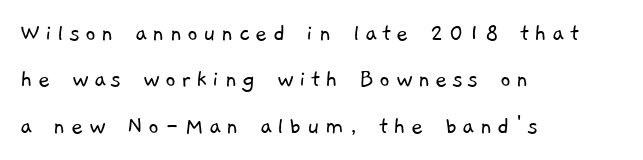
Q: Is the text bold? A: No.
Q: Is the text underlined? A: No.
Q: How is the paragraph aligned? A: Left-aligned.
Q: Is the spacing between letters normal or unusually wide? A: Unusually wide.
